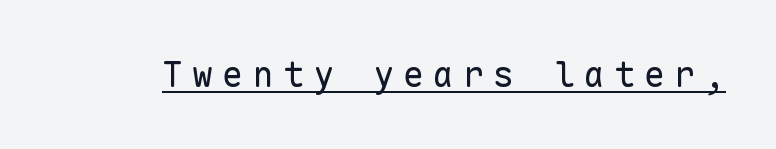
{"serif": "no", "italic": "no", "bold": "no", "weight": "regular", "width": "normal", "stroke_contrast": "low", "x_height": "medium", "monospaced": "yes", "underline": "yes", "letter_spacing": "wide", "letter_spacing_em": 0.26, "glyph_px": 35}
